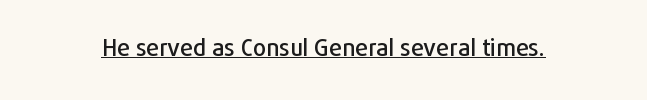
{"italic": "no", "underline": "yes", "letter_spacing": "normal", "letter_spacing_em": 0.0, "glyph_px": 23}
